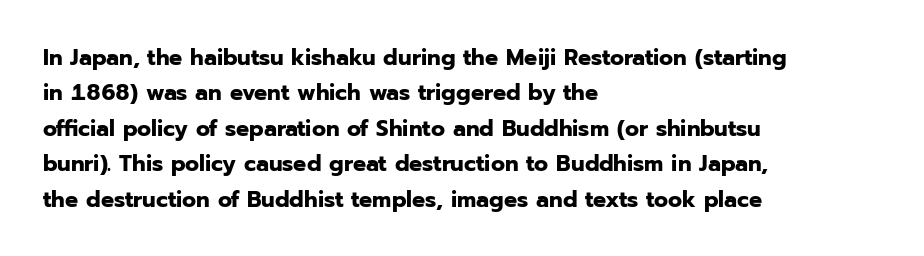
{"italic": "no", "bold": "yes", "underline": "no", "align": "left", "line_spacing": "normal", "line_spacing_ratio": 1.54, "letter_spacing": "normal", "letter_spacing_em": 0.0, "glyph_px": 23}
